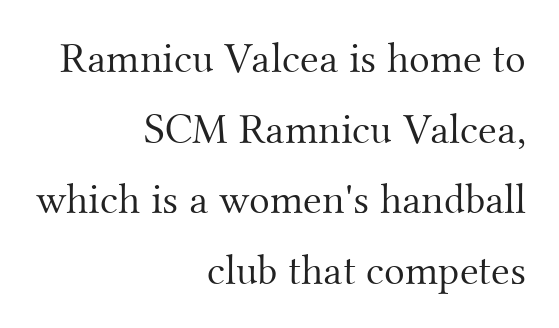
The image shows 43 px light serif type, upright; set right-aligned, normal line spacing (1.64x), normal letter spacing, not underlined; medium stroke contrast and a small x-height.
